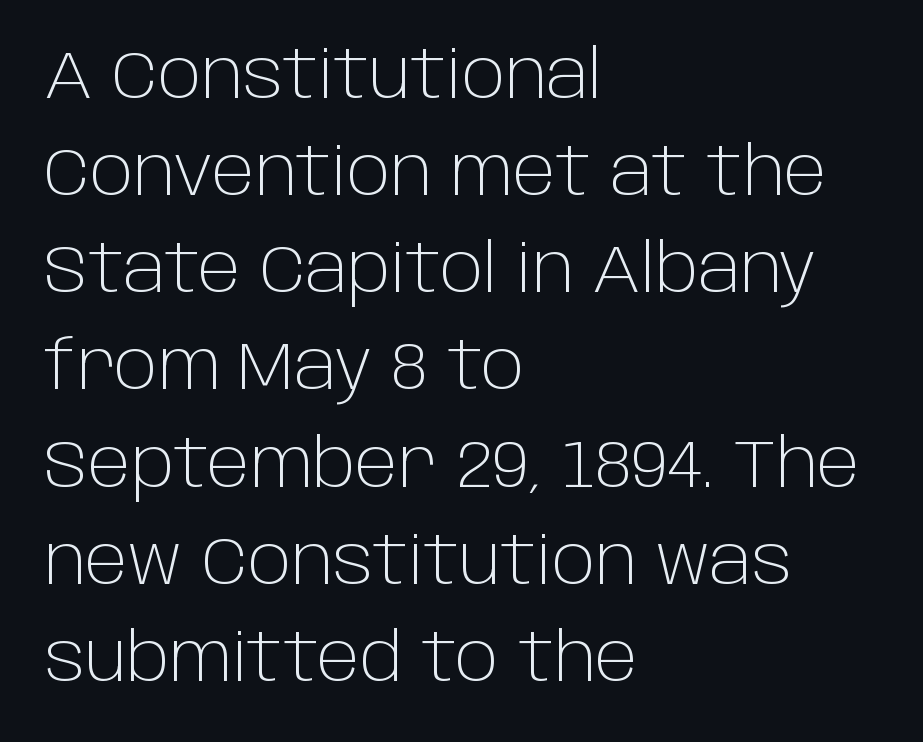
{"serif": "no", "italic": "no", "bold": "no", "weight": "light", "width": "normal", "stroke_contrast": "low", "x_height": "large", "monospaced": "no", "underline": "no", "align": "left", "line_spacing": "normal", "line_spacing_ratio": 1.45, "letter_spacing": "normal", "letter_spacing_em": 0.0, "glyph_px": 67}
